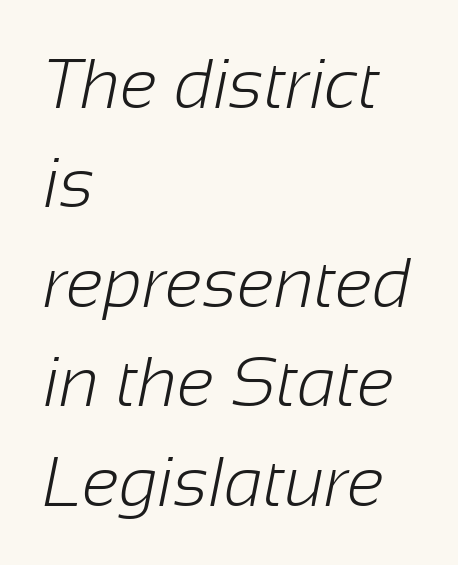
Varying glyph widths throughout — classic text-font behaviour. A quiet, ordinary-to-light weight characterises the typeface. These lines sit exactly where default settings would place them. A typesetter would call this zero additional tracking. Grotesque or geometric, the face here clearly has no serifs. The typesetter chose a ragged-right arrangement here.
